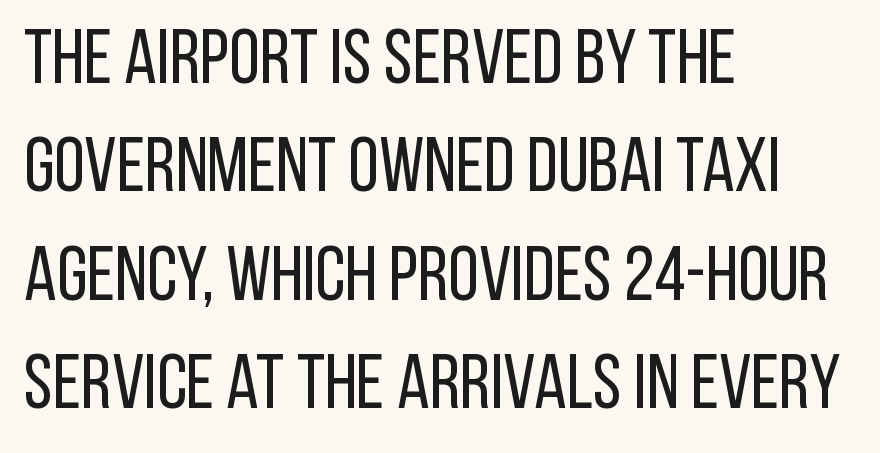
The vertical gap from one line to the next is medium. Observe the ordinary spacing: letters are neighbours, not strangers. Nothing heavy about these letters — not bold at all. Look at the bottom of the vertical strokes: they stop flat, with no serifs. A typesetter would mark this as roman, not italic. Here the designer chose a conventional face with non-uniform glyph widths.
